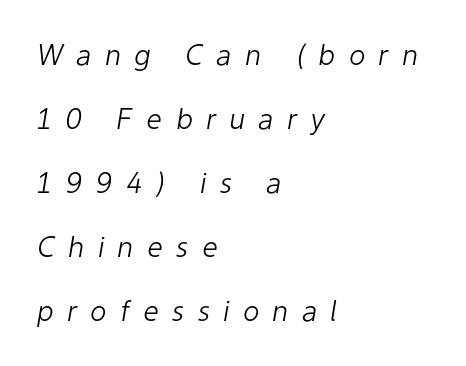
Here the designer chose a conventional face with non-uniform glyph widths. Horizontal bands of white between lines are thick stripes. A student would call this left alignment; a typographer would say flush left, rag right. Counters stay open thanks to moderate or lighter strokes. You can tell it's italic because the verticals aren't actually vertical. This sample uses expanded letter spacing, leaving extra air between glyphs.
